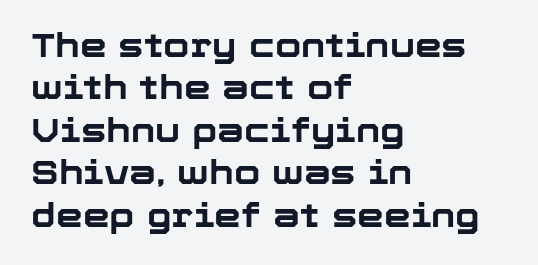
{"serif": "no", "italic": "no", "bold": "yes", "weight": "bold", "width": "normal", "stroke_contrast": "low", "x_height": "medium", "monospaced": "no", "underline": "no", "align": "left", "line_spacing": "normal", "line_spacing_ratio": 1.25, "letter_spacing": "normal", "letter_spacing_em": 0.0, "glyph_px": 34}
